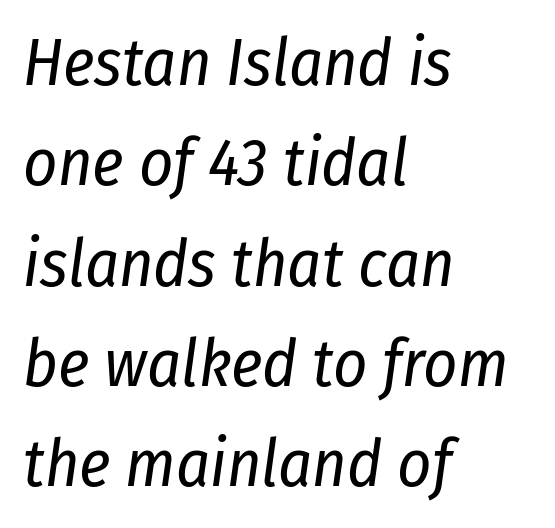
Q: Is the text bold? A: No.
Q: Is the text italic (slanted)? A: Yes, it leans right by about 8 degrees.
Q: Is the text underlined? A: No.
Q: How is the paragraph aligned? A: Left-aligned.
Q: Is the spacing between letters normal or unusually wide? A: Normal.
Q: Is the spacing between lines tight, normal or loose? A: Normal.
Q: Width (condensed, normal, or wide)? A: Condensed.
Q: Stroke contrast? A: Low.
Q: x-height? A: Medium.
Q: Monospaced? A: No.
